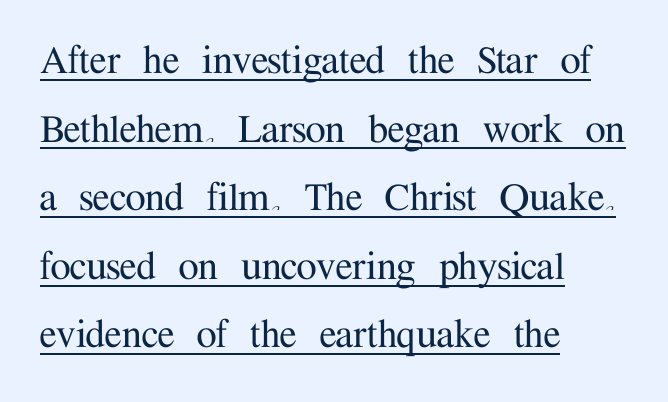
Q: Is the text italic (slanted)? A: No, it is upright.
Q: Is the typeface a serif or a sans-serif typeface? A: Serif.
Q: Is the text underlined? A: Yes.
Q: How is the paragraph aligned? A: Left-aligned.
Q: Is the spacing between letters normal or unusually wide? A: Normal.
Q: Is the spacing between lines tight, normal or loose? A: Normal.
Q: Width (condensed, normal, or wide)? A: Normal.
Q: Stroke contrast? A: Medium.
Q: x-height? A: Medium.
Q: Monospaced? A: No.
